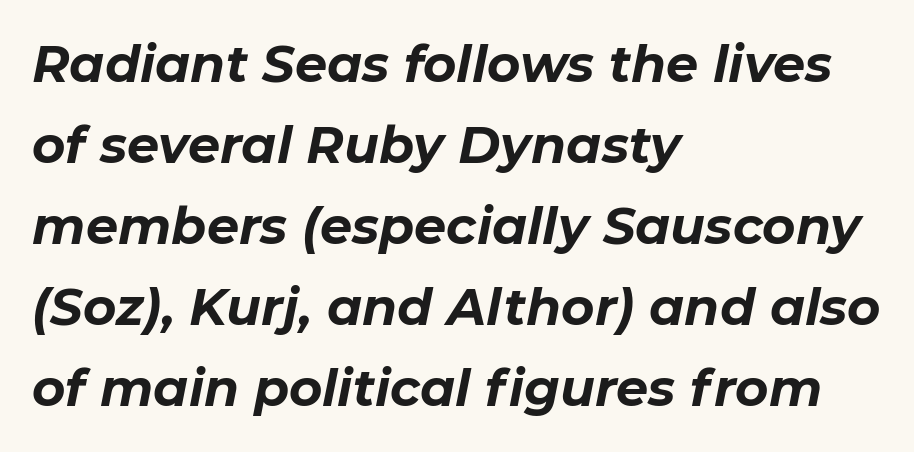
A full-strength bold gives these letters their thick strokes. Bare-footed words on every line. The tracking reads as untouched default to a designer's eye. Varying glyph widths throughout — classic text-font behaviour. The compositor pushed each line to the left boundary.
